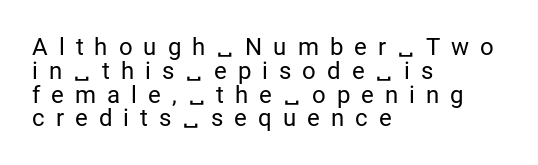
{"italic": "no", "bold": "no", "underline": "no", "align": "left", "line_spacing": "tight", "line_spacing_ratio": 0.99, "letter_spacing": "wide", "letter_spacing_em": 0.46, "glyph_px": 24}
